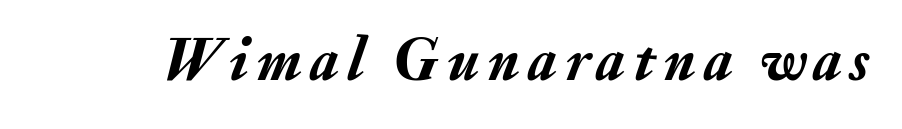
Q: Is the text bold? A: Yes.
Q: Is the text italic (slanted)? A: Yes, it leans right by about 20 degrees.
Q: Is the text underlined? A: No.
Q: Width (condensed, normal, or wide)? A: Normal.
Q: Stroke contrast? A: Medium.
Q: x-height? A: Small.
Q: Monospaced? A: No.
